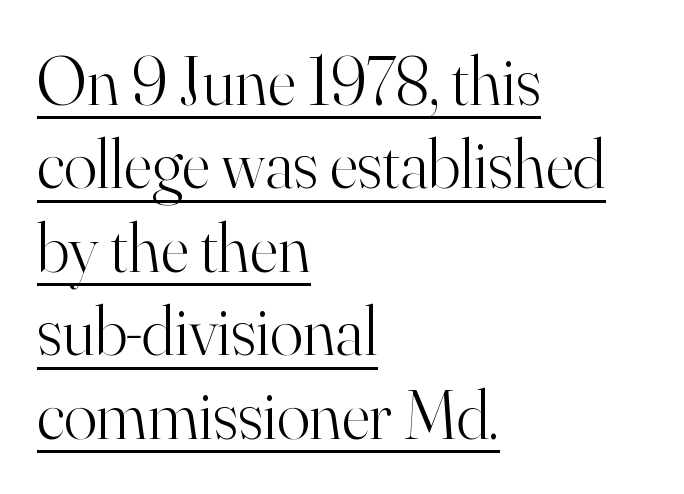
The image shows 69 px light serif type, upright; set left-aligned, line spacing 1.21x, normal letter spacing, underlined; high stroke contrast and a small x-height.
